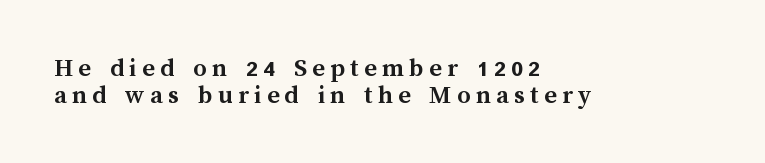
Q: Is the text bold? A: Yes.
Q: Is the text italic (slanted)? A: No, it is upright.
Q: Is the text underlined? A: No.
Q: How is the paragraph aligned? A: Left-aligned.
Q: Is the spacing between lines tight, normal or loose? A: Tight.
